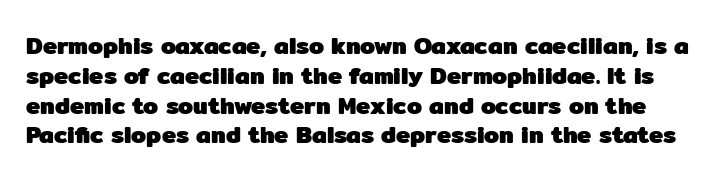
{"italic": "no", "bold": "yes", "underline": "no", "line_spacing_ratio": 1.24, "letter_spacing": "normal", "letter_spacing_em": 0.0, "glyph_px": 24}
